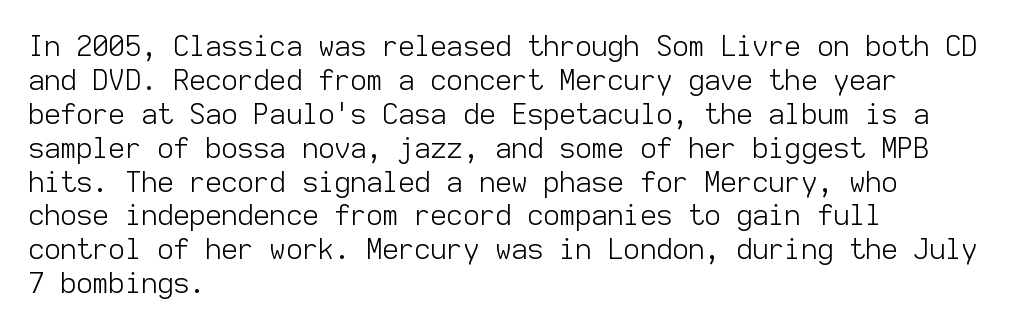
Q: Is the text bold? A: No.
Q: Is the text italic (slanted)? A: No, it is upright.
Q: Is the typeface a serif or a sans-serif typeface? A: Sans-serif.
Q: Is the text underlined? A: No.
Q: How is the paragraph aligned? A: Left-aligned.
Q: Is the spacing between letters normal or unusually wide? A: Normal.
Q: Width (condensed, normal, or wide)? A: Normal.
Q: Stroke contrast? A: Low.
Q: x-height? A: Medium.
Q: Monospaced? A: Yes.
